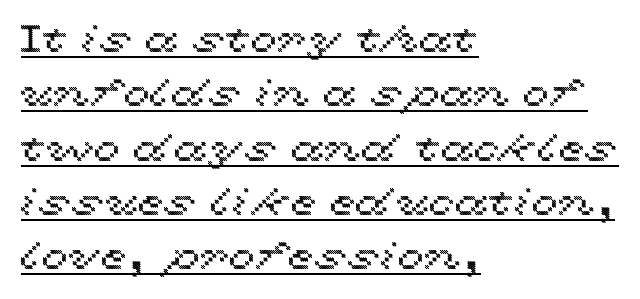
The image shows 38 px wide type; set left-aligned, normal line spacing (1.43x), normal letter spacing, underlined; a medium x-height.
